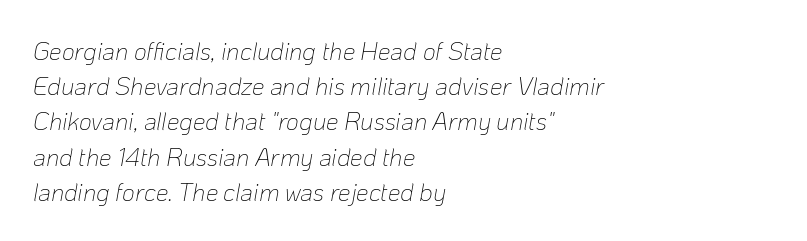
Standard letterfit; no display-style spreading of the glyphs. The face looks like a standard text weight, possibly lighter. Descenders are the only things crossing below the line. Regarding leading, the lines here are spaced in the standard way. All the whitespace from short lines collects on the right. The rendering applies a slant to the glyphs.
